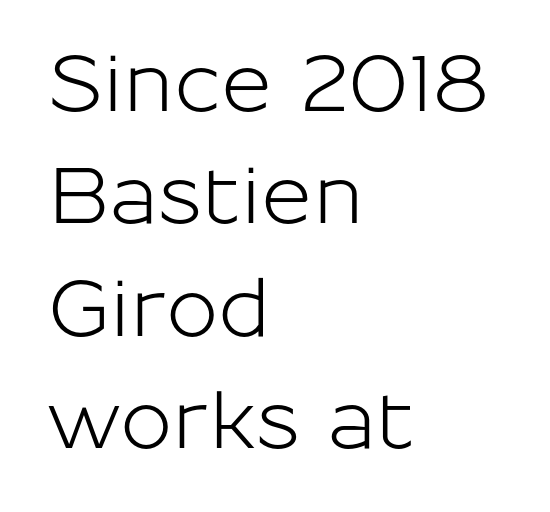
{"serif": "no", "italic": "no", "width": "normal", "stroke_contrast": "low", "x_height": "medium", "monospaced": "no", "underline": "no", "align": "left", "line_spacing": "normal", "line_spacing_ratio": 1.44, "letter_spacing": "normal", "letter_spacing_em": 0.0, "glyph_px": 78}
